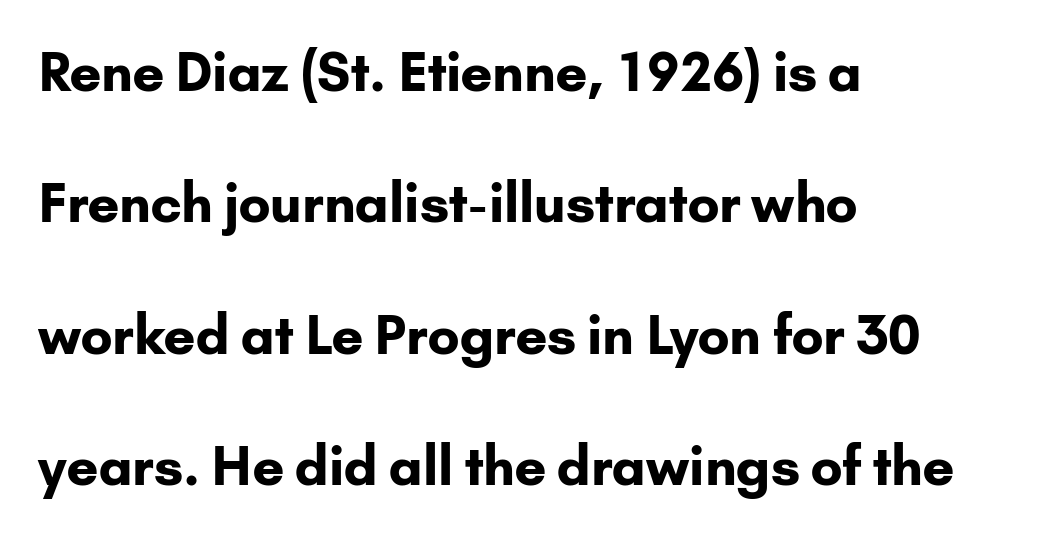
You could not count columns in this text — the font is proportionally spaced. These words are printed bold, with thick strokes throughout. The letterforms sit shoulder to shoulder at normal distance. To sum up the face: it is a sans, with no serifs. If you measured baseline to baseline, you'd find a long distance. Quick note: underline off.
